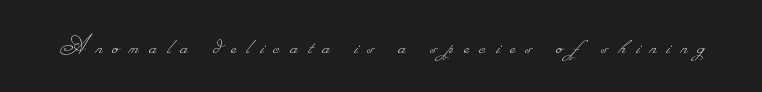
Q: Is the text bold? A: No.
Q: Is the text underlined? A: No.
Q: Is the spacing between letters normal or unusually wide? A: Unusually wide.
Q: Width (condensed, normal, or wide)? A: Normal.
Q: Stroke contrast? A: Low.
Q: Monospaced? A: No.
